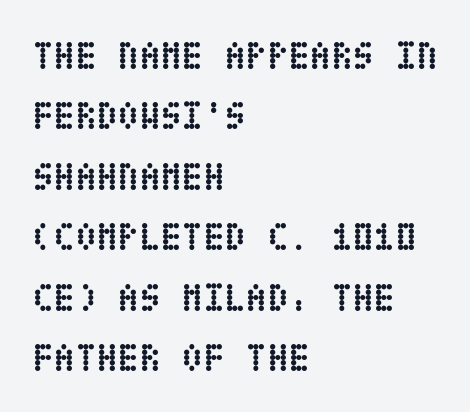
The image shows 39 px semibold, condensed type, upright; set left-aligned, normal line spacing (1.55x), normal letter spacing, not underlined; low stroke contrast and a large x-height.
